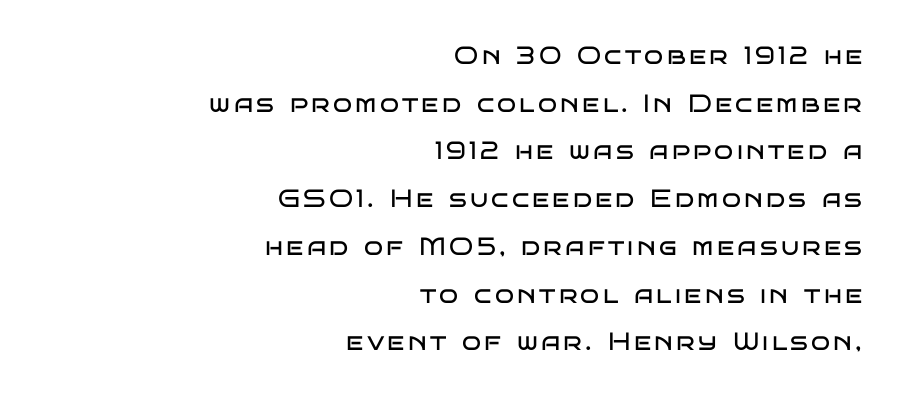
The image shows 25 px text type, upright; set right-aligned, loose line spacing (1.91x), not underlined.
